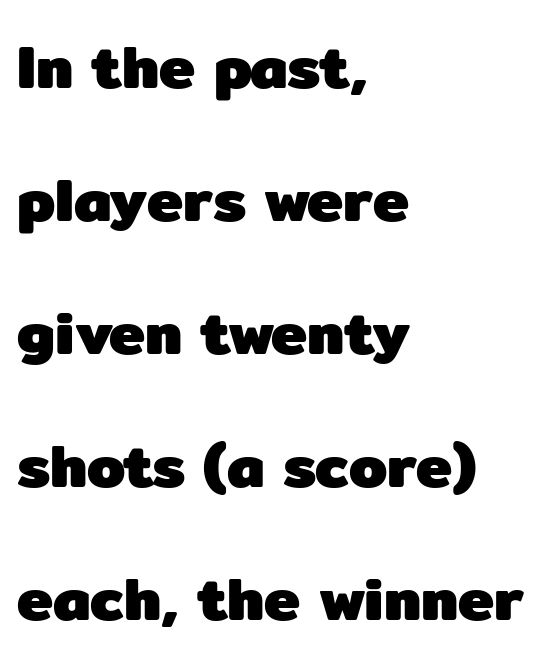
Q: Is the text bold? A: Yes.
Q: Is the text italic (slanted)? A: No, it is upright.
Q: Is the typeface a serif or a sans-serif typeface? A: Sans-serif.
Q: Is the text underlined? A: No.
Q: How is the paragraph aligned? A: Left-aligned.
Q: Is the spacing between letters normal or unusually wide? A: Normal.
Q: Is the spacing between lines tight, normal or loose? A: Loose.
Q: Width (condensed, normal, or wide)? A: Normal.
Q: Stroke contrast? A: Low.
Q: x-height? A: Medium.
Q: Monospaced? A: No.
